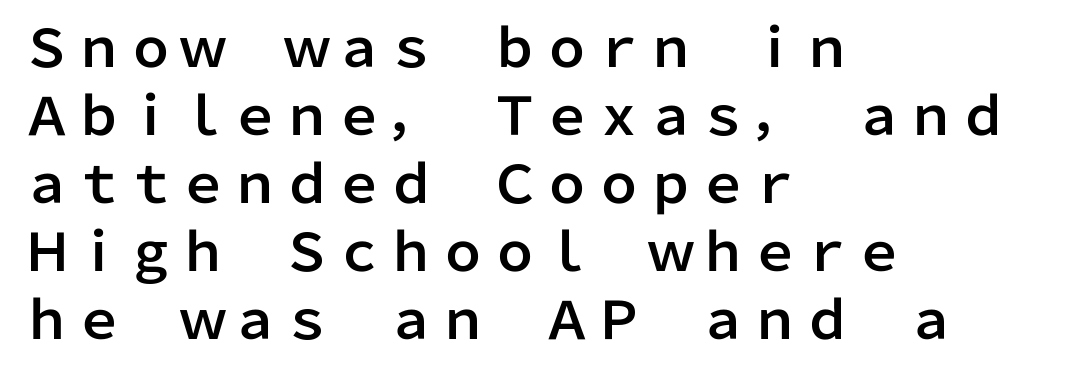
The image shows 52 px sans-serif type, upright; set left-aligned, normal line spacing (1.31x), normal letter spacing, not underlined; low stroke contrast and a medium x-height.
